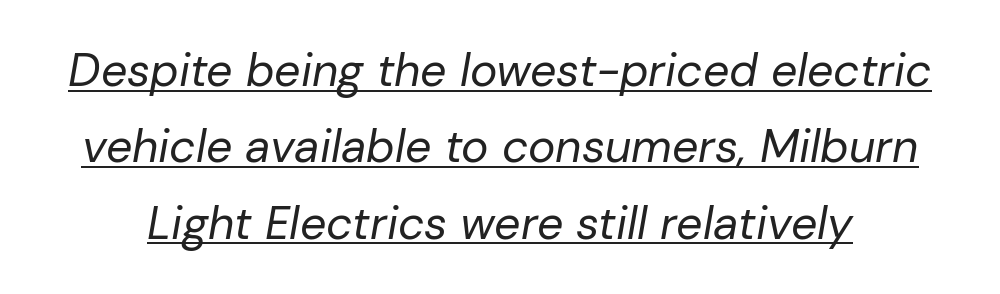
The image shows 46 px regular-weight type, italic (leaning right); set normal line spacing (1.66x), normal letter spacing, underlined; low stroke contrast and a medium x-height.
